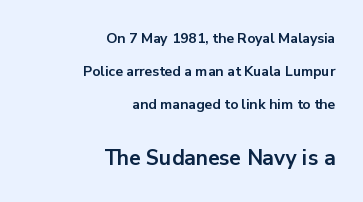
The image shows 21 px bold type, upright; set right-aligned, loose line spacing (2.35x), normal letter spacing, not underlined; the second (bottom) block is 1.5x larger.
